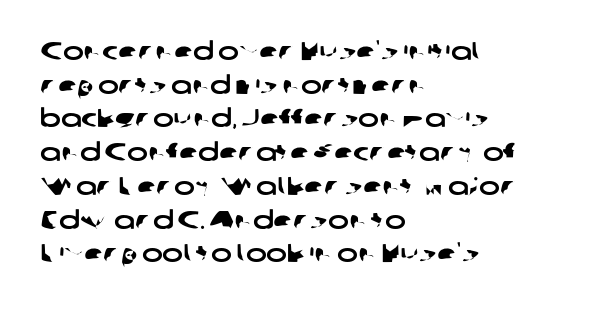
{"underline": "no", "align": "left", "line_spacing": "normal", "line_spacing_ratio": 1.35, "letter_spacing": "normal", "letter_spacing_em": 0.0, "glyph_px": 25}
